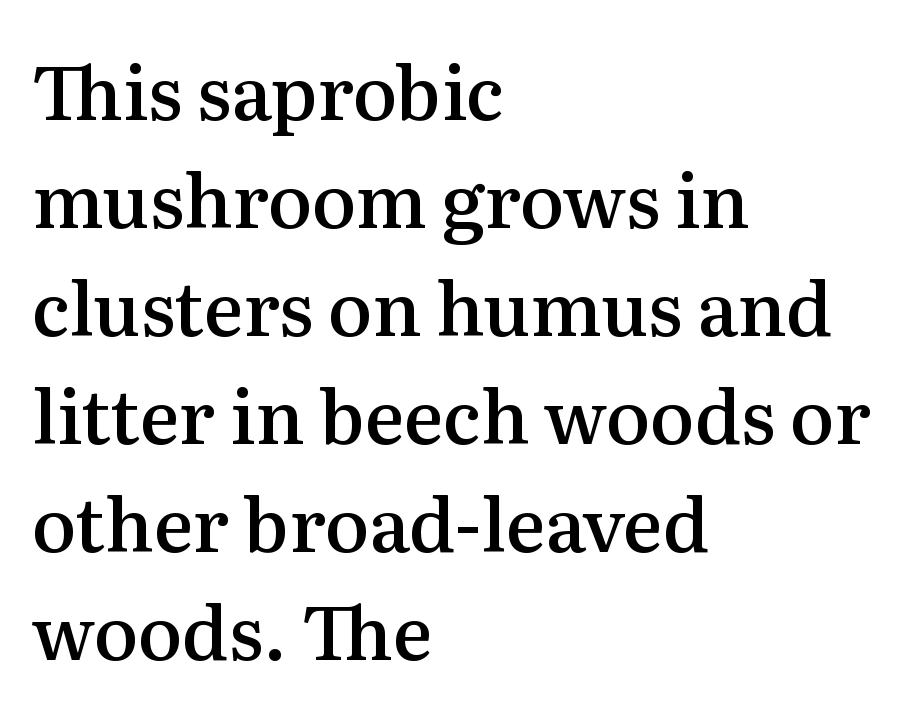
Is this a fixed-width face? No — the glyphs have proportional, varying widths. The face used here is rendered with its standard letterfit. This is the regular roman posture of the typeface. Where is the straight margin? On the left. Summary of vertical rhythm: regular, with standard interline spacing.
